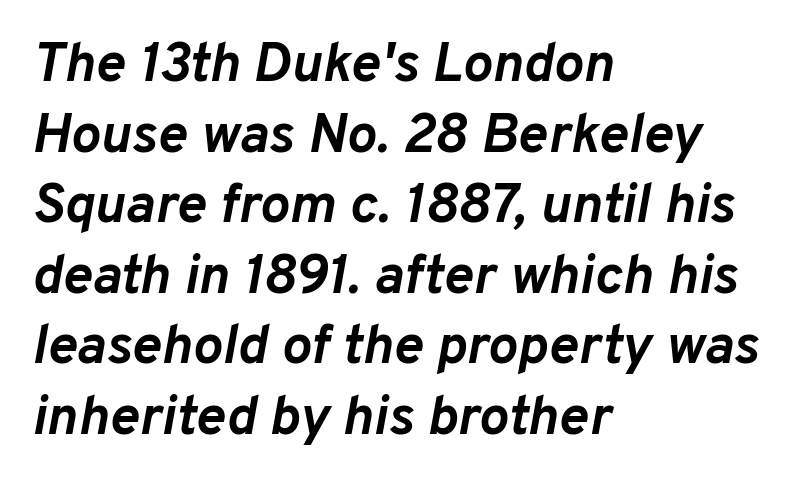
The image shows 56 px semibold type, italic (leaning right); set left-aligned, normal line spacing (1.26x), normal letter spacing, not underlined; low stroke contrast and a medium x-height.
